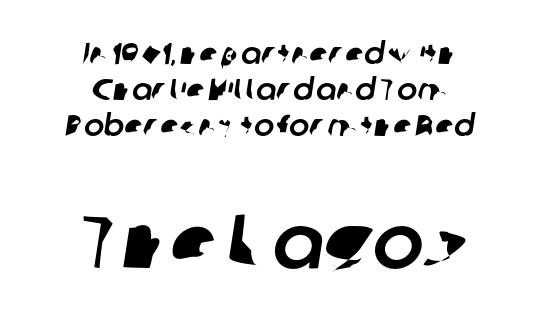
Q: Is the typeface a serif or a sans-serif typeface? A: Sans-serif.
Q: Is the text underlined? A: No.
Q: How is the paragraph aligned? A: Centered.
Q: Is the spacing between letters normal or unusually wide? A: Normal.
Q: Which block of text is set in a larger size, the first (top) or the second (bottom)? A: The second (bottom) one.
Q: Width (condensed, normal, or wide)? A: Normal.
Q: Stroke contrast? A: Low.
Q: x-height? A: Medium.
Q: Monospaced? A: No.
